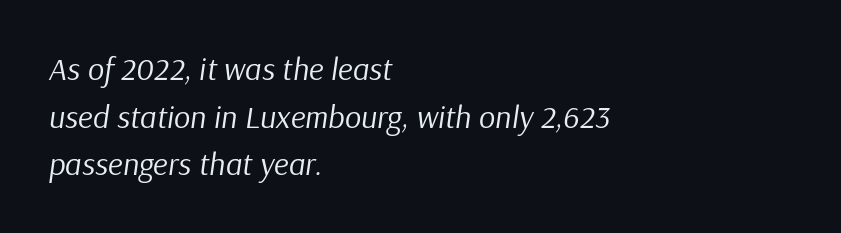
The image shows 32 px regular-weight type, italic (leaning right); set left-aligned, normal line spacing (1.49x), normal letter spacing, not underlined; low stroke contrast and a medium x-height.
